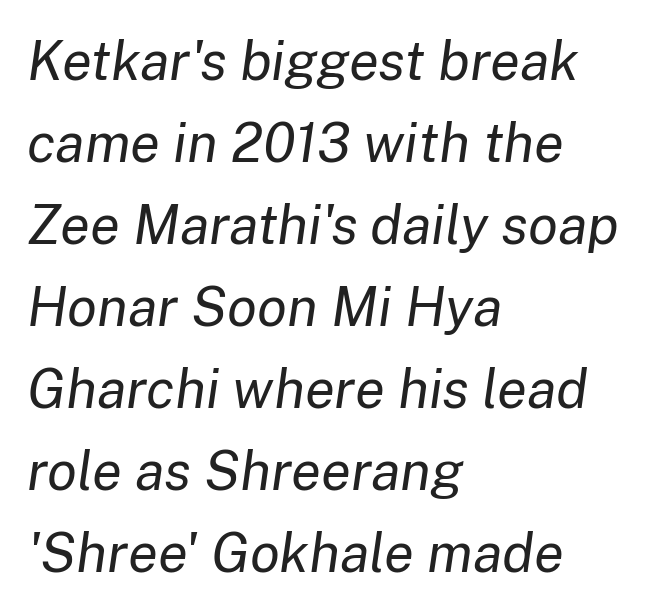
Stroke mass is kept to a normal reading level or below. The lines sit at an ordinary, default distance from one another. Observe the ordinary spacing: letters are neighbours, not strangers. Does the lettering tilt? It does — this is italic. The area under the type is left untouched. Horizontal alignment here is leftward, the default for most running prose.
